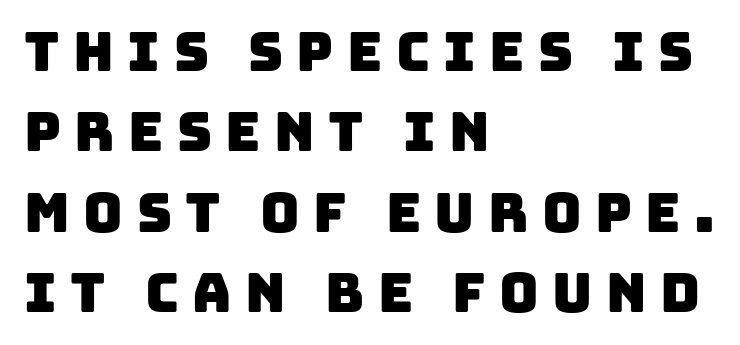
The letters advance in unequal steps, a hallmark of proportional type. This is sans-serif lettering, the kind often seen on screens and signage. Spacing between characters has been opened up far beyond the box default. Each new line begins a customary step beneath the previous one. A classic flush-left, rag-right setting is used for this passage.
